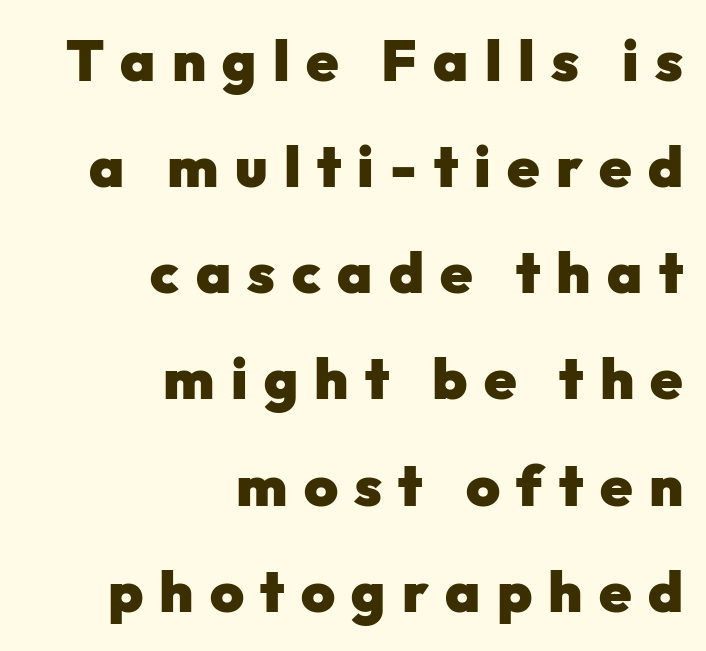
Q: Is the text bold? A: Yes.
Q: Is the text italic (slanted)? A: No, it is upright.
Q: Is the typeface a serif or a sans-serif typeface? A: Sans-serif.
Q: Is the text underlined? A: No.
Q: How is the paragraph aligned? A: Right-aligned.
Q: Is the spacing between letters normal or unusually wide? A: Unusually wide.
Q: Width (condensed, normal, or wide)? A: Normal.
Q: Stroke contrast? A: Low.
Q: x-height? A: Medium.
Q: Monospaced? A: No.
